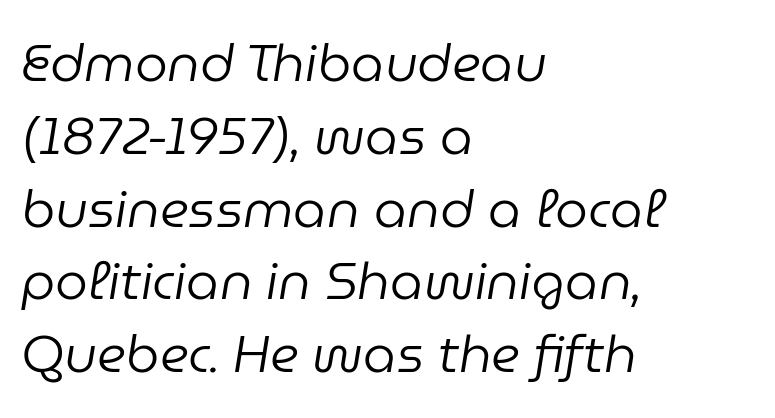
Q: Is the text bold? A: No.
Q: Is the text italic (slanted)? A: Yes, it leans right by about 9 degrees.
Q: Is the text underlined? A: No.
Q: How is the paragraph aligned? A: Left-aligned.
Q: Is the spacing between letters normal or unusually wide? A: Normal.
Q: Is the spacing between lines tight, normal or loose? A: Normal.
Q: Width (condensed, normal, or wide)? A: Normal.
Q: Stroke contrast? A: Low.
Q: x-height? A: Medium.
Q: Monospaced? A: No.
